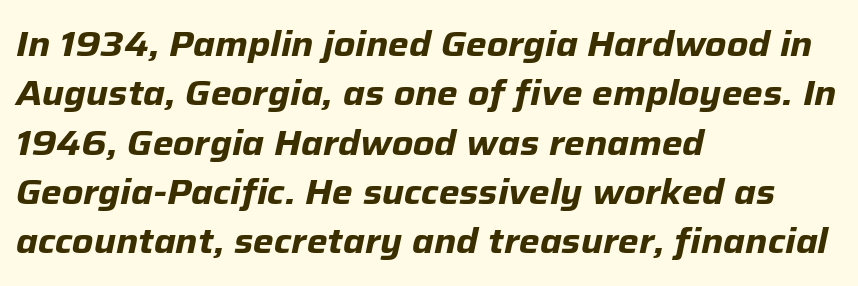
{"italic": "yes", "lean": "right", "slant_degrees": 12, "bold": "yes", "weight": "bold", "width": "normal", "stroke_contrast": "low", "x_height": "medium", "monospaced": "no", "underline": "no", "align": "left", "line_spacing": "normal", "line_spacing_ratio": 1.41, "letter_spacing": "normal", "letter_spacing_em": 0.0, "glyph_px": 35}
